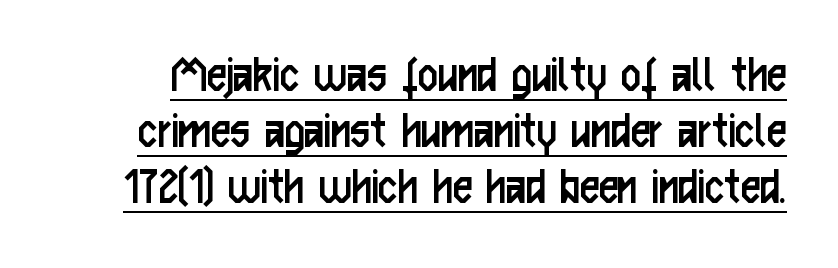
{"serif": "no", "italic": "no", "bold": "no", "weight": "regular", "width": "condensed", "stroke_contrast": "low", "x_height": "medium", "monospaced": "no", "underline": "yes", "line_spacing": "tight", "line_spacing_ratio": 1.02, "letter_spacing": "normal", "letter_spacing_em": 0.0, "glyph_px": 55}
